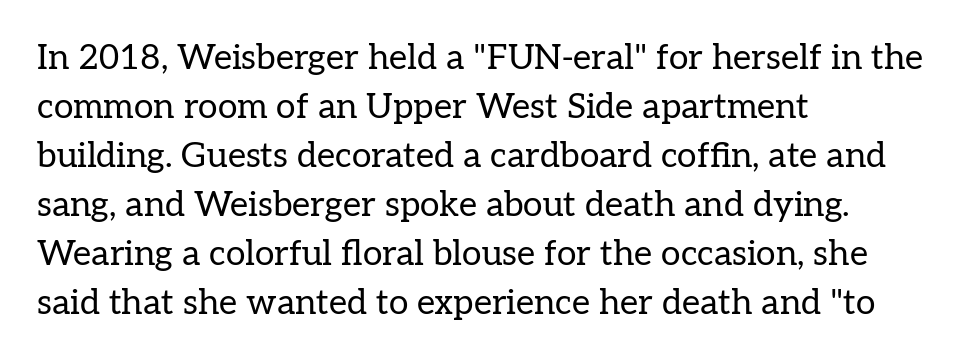
{"serif": "yes", "italic": "no", "bold": "no", "weight": "regular", "width": "normal", "stroke_contrast": "low", "x_height": "medium", "monospaced": "no", "underline": "no", "align": "left", "line_spacing": "normal", "line_spacing_ratio": 1.4, "letter_spacing": "normal", "letter_spacing_em": 0.0, "glyph_px": 35}
